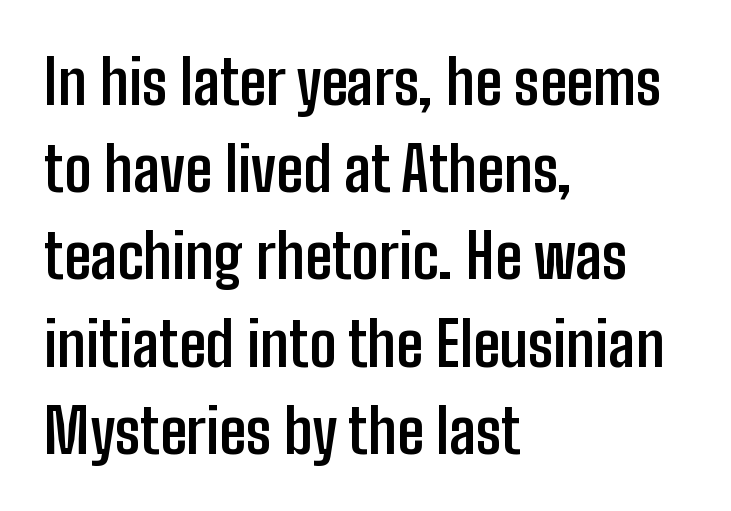
Q: Is the text bold? A: Yes.
Q: Is the text italic (slanted)? A: No, it is upright.
Q: Is the typeface a serif or a sans-serif typeface? A: Sans-serif.
Q: Is the text underlined? A: No.
Q: How is the paragraph aligned? A: Left-aligned.
Q: Is the spacing between letters normal or unusually wide? A: Normal.
Q: Is the spacing between lines tight, normal or loose? A: Normal.
Q: Width (condensed, normal, or wide)? A: Condensed.
Q: Stroke contrast? A: Low.
Q: x-height? A: Medium.
Q: Monospaced? A: No.
